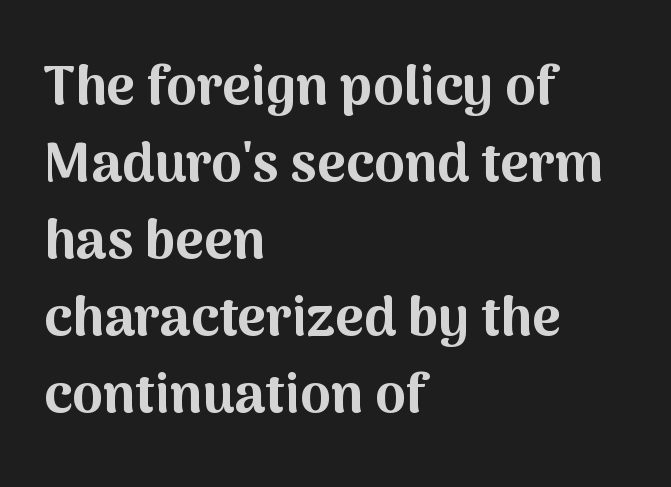
Serifs: no, the terminals of the letterforms are clean. Look at the stroke-to-counter ratio: heavy, a bold. The lines are quadded left. Anything drawn beneath the words? Only blank space. Successive baselines arrive at the customary interval. Character widths vary here, with narrow letters taking less room than wide ones.
